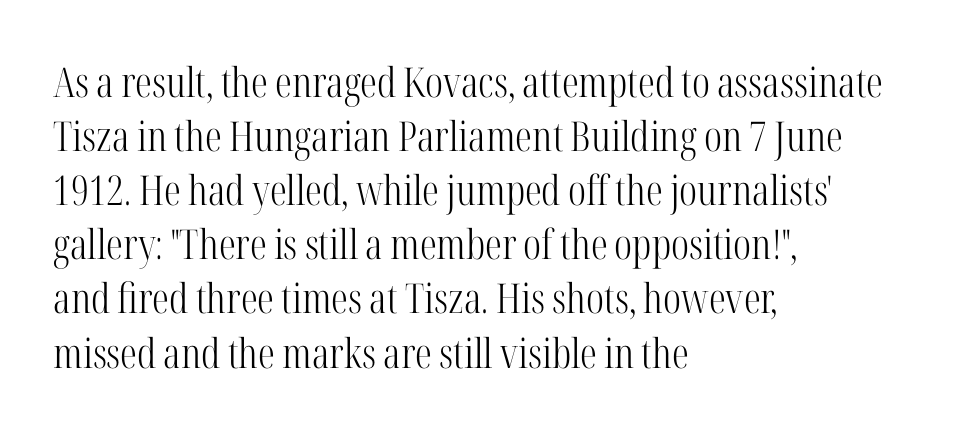
Words float on clear page, feet unadorned. A quiet, ordinary-to-light weight characterises the typeface. Note the varied advance widths — an 'i' is clearly narrower than an 'm'. Horizontally, the lines are justified to the leading edge only. Is the letter spacing exaggerated? No — it looks like the ordinary default.
